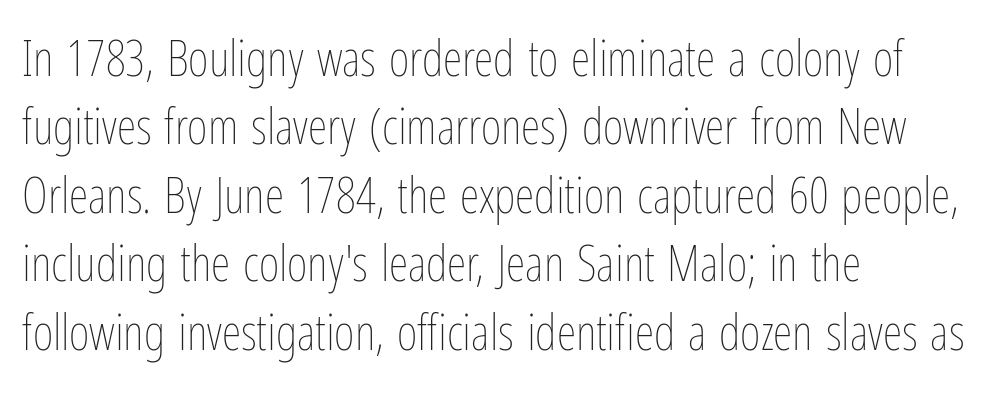
{"italic": "no", "bold": "no", "weight": "thin", "width": "condensed", "stroke_contrast": "low", "x_height": "medium", "monospaced": "no", "underline": "no", "align": "left", "line_spacing": "normal", "line_spacing_ratio": 1.37, "letter_spacing": "normal", "letter_spacing_em": 0.0, "glyph_px": 50}
